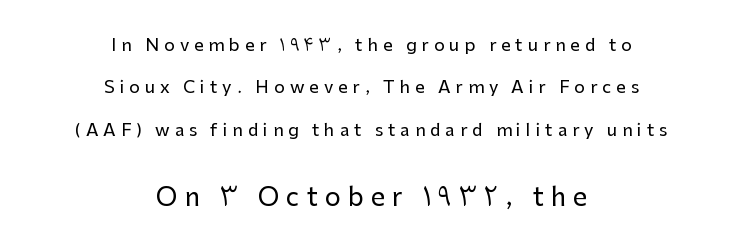
Q: Is the text italic (slanted)? A: No, it is upright.
Q: Is the text underlined? A: No.
Q: How is the paragraph aligned? A: Centered.
Q: Is the spacing between letters normal or unusually wide? A: Unusually wide.
Q: Is the spacing between lines tight, normal or loose? A: Loose.
Q: Which block of text is set in a larger size, the first (top) or the second (bottom)? A: The second (bottom) one.
